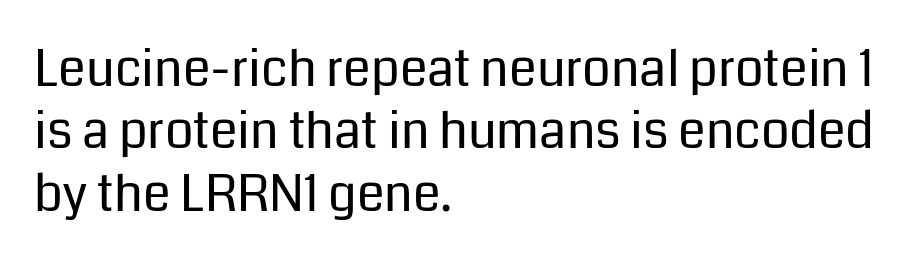
Q: Is the text bold? A: No.
Q: Is the text italic (slanted)? A: No, it is upright.
Q: Is the typeface a serif or a sans-serif typeface? A: Sans-serif.
Q: Is the text underlined? A: No.
Q: How is the paragraph aligned? A: Left-aligned.
Q: Is the spacing between letters normal or unusually wide? A: Normal.
Q: Is the spacing between lines tight, normal or loose? A: Normal.
Q: Width (condensed, normal, or wide)? A: Normal.
Q: Stroke contrast? A: Low.
Q: x-height? A: Medium.
Q: Monospaced? A: No.
